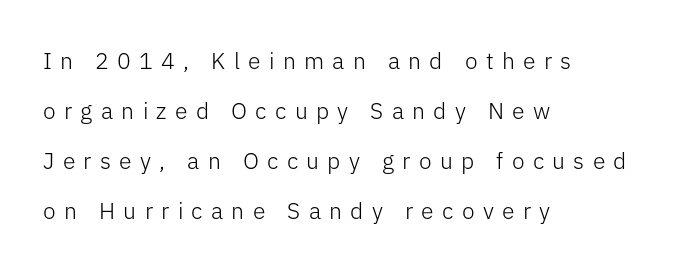
Letter spacing: wide. Just letters on the line, the space beneath them empty. These lines are set flush left with a ragged right edge. The axis of the letterforms is exactly vertical. Leading: increased. Each stroke keeps to a modest, everyday thickness or less.
